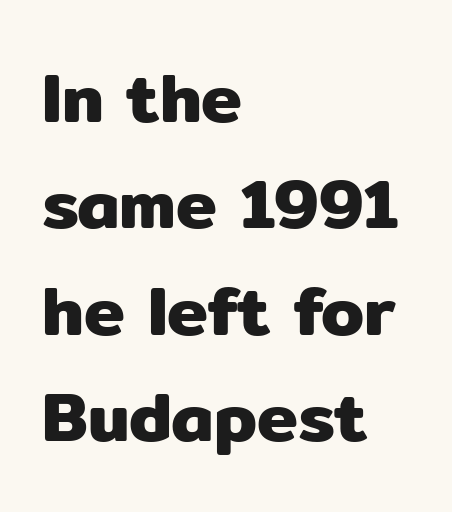
{"serif": "no", "italic": "no", "width": "normal", "stroke_contrast": "low", "x_height": "medium", "monospaced": "no", "underline": "no", "align": "left", "line_spacing": "normal", "line_spacing_ratio": 1.54, "letter_spacing": "normal", "letter_spacing_em": 0.0, "glyph_px": 69}
